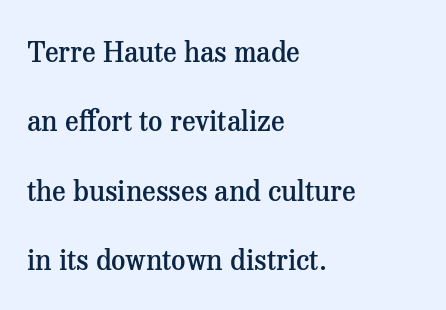
The block of text is sparse from top to bottom, with ample space between rows. Are there feet on the stems? There are — it's a serif. Honestly, there is no underline to notice here at all. Here the designer chose a conventional face with non-uniform glyph widths. The lines are quadded left.
